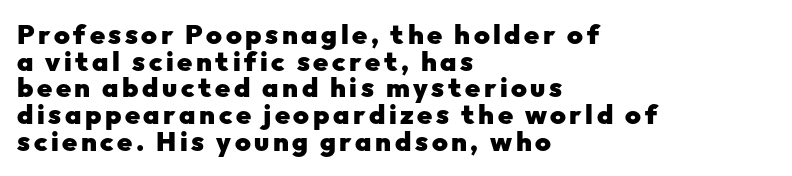
{"italic": "no", "bold": "yes", "underline": "no", "align": "left", "line_spacing": "tight", "line_spacing_ratio": 0.99, "glyph_px": 27}
